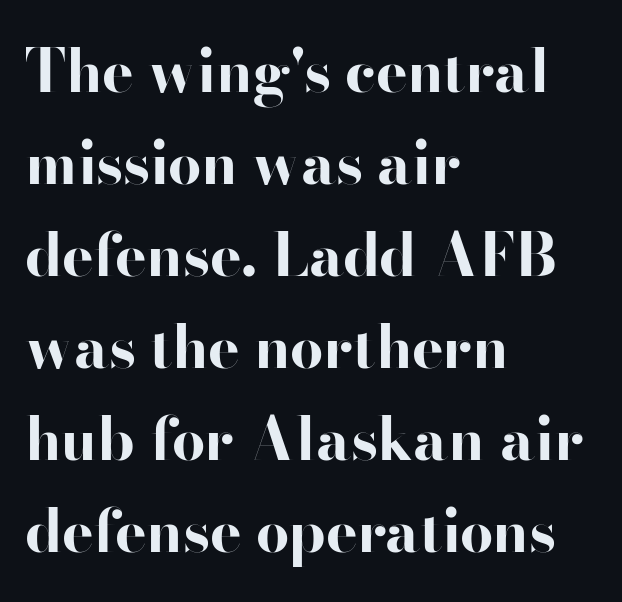
The image shows 59 px bold, wide sans-serif type, upright; set left-aligned, normal line spacing (1.56x), normal letter spacing, not underlined; high stroke contrast and a small x-height.
